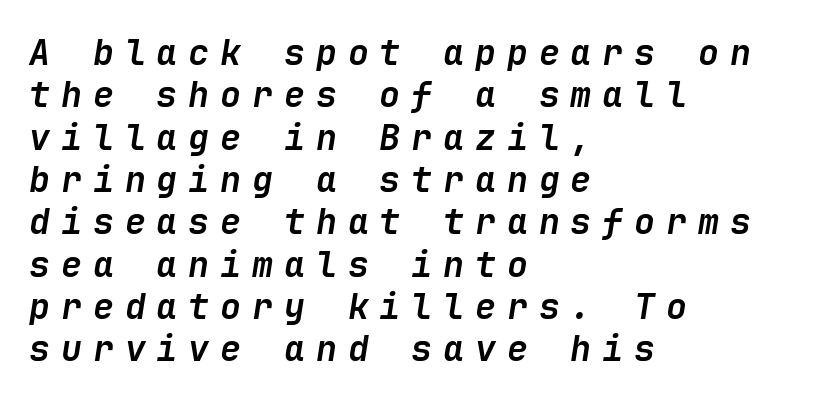
{"italic": "yes", "lean": "right", "slant_degrees": 9, "bold": "yes", "weight": "semibold", "width": "normal", "stroke_contrast": "low", "x_height": "medium", "underline": "no", "align": "left", "line_spacing_ratio": 1.21, "letter_spacing": "wide", "letter_spacing_em": 0.31, "glyph_px": 35}
